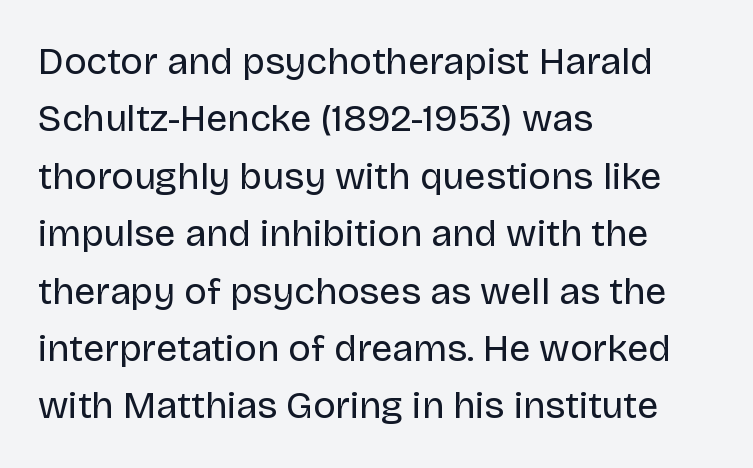
The image shows 38 px regular-weight sans-serif type, upright; set left-aligned, normal line spacing (1.51x), normal letter spacing, not underlined; low stroke contrast and a large x-height.
